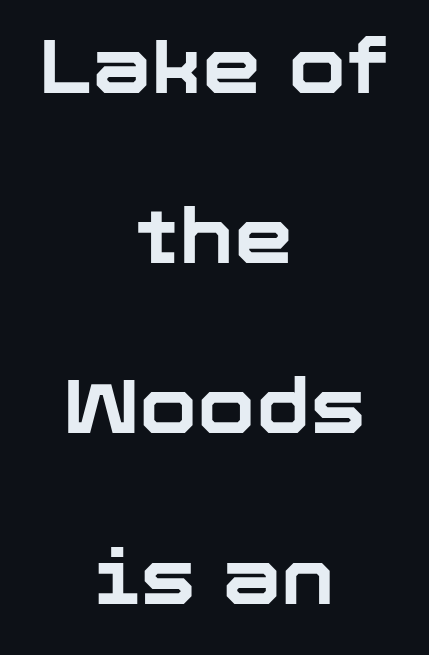
{"serif": "no", "italic": "no", "bold": "yes", "weight": "bold", "width": "normal", "stroke_contrast": "low", "x_height": "medium", "monospaced": "no", "underline": "no", "align": "center", "line_spacing": "loose", "line_spacing_ratio": 2.27, "letter_spacing": "normal", "letter_spacing_em": 0.0, "glyph_px": 75}
